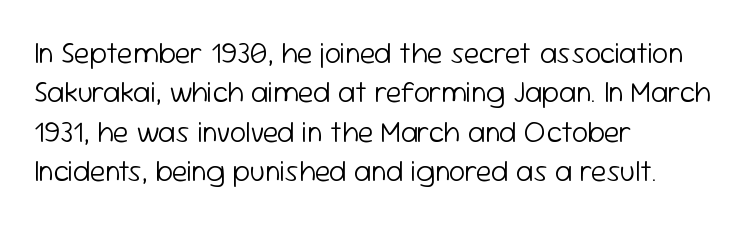
The string is rendered with underlining switched off. Summary of vertical rhythm: regular, with standard interline spacing. Typographically, this falls in the sans-serif category. Typeset ragged right — the left edge is the straight one.
